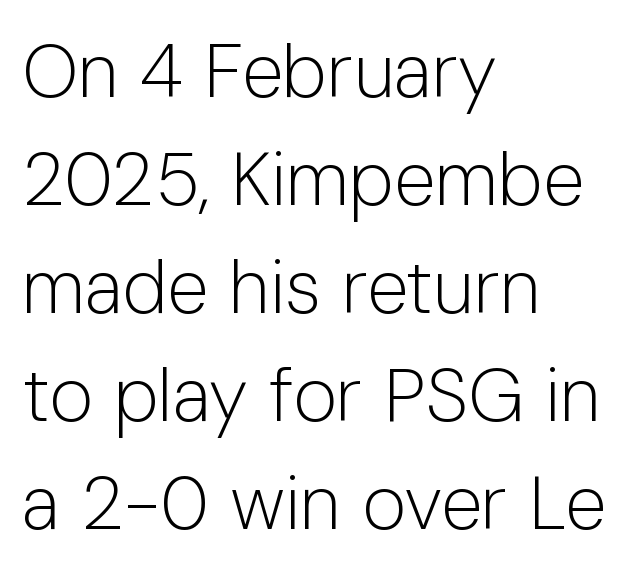
{"serif": "no", "italic": "no", "bold": "no", "weight": "light", "width": "normal", "stroke_contrast": "low", "x_height": "medium", "monospaced": "no", "underline": "no", "align": "left", "line_spacing": "normal", "line_spacing_ratio": 1.44, "letter_spacing": "normal", "letter_spacing_em": 0.0, "glyph_px": 75}
